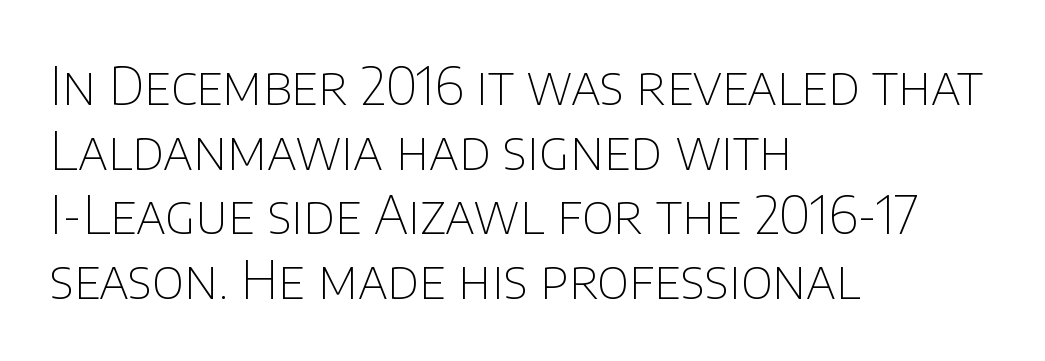
The letters advance in unequal steps, a hallmark of proportional type. The strokes carry an ordinary text weight at most. The face used here is rendered with its standard letterfit. Nope, no serifs anywhere on these letters. Style check: upright. Descenders are the only things crossing below the line.
